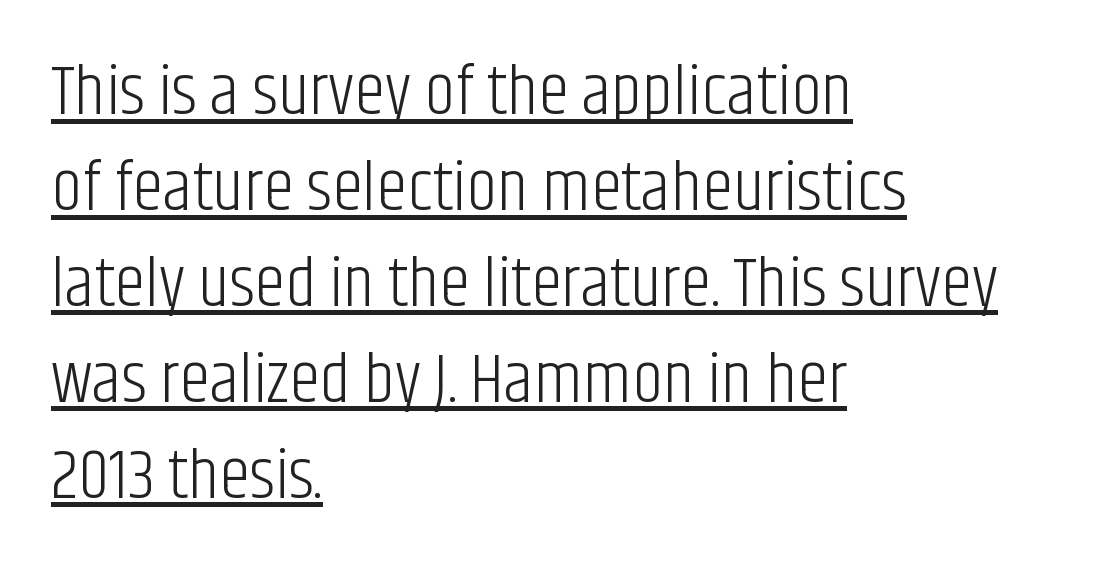
Q: Is the text bold? A: No.
Q: Is the text italic (slanted)? A: No, it is upright.
Q: Is the typeface a serif or a sans-serif typeface? A: Sans-serif.
Q: Is the text underlined? A: Yes.
Q: How is the paragraph aligned? A: Left-aligned.
Q: Is the spacing between letters normal or unusually wide? A: Normal.
Q: Is the spacing between lines tight, normal or loose? A: Normal.
Q: Width (condensed, normal, or wide)? A: Condensed.
Q: Stroke contrast? A: Low.
Q: x-height? A: Large.
Q: Monospaced? A: No.
